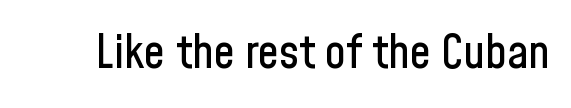
This rendering employs a face without finishing strokes, i.e., a sans-serif. Students, note that the glyphs here touch the page at normal intervals. Varying glyph widths throughout — classic text-font behaviour. The baseline area is clear. The lettering stays uniformly vertical, giving the passage a roman look.
